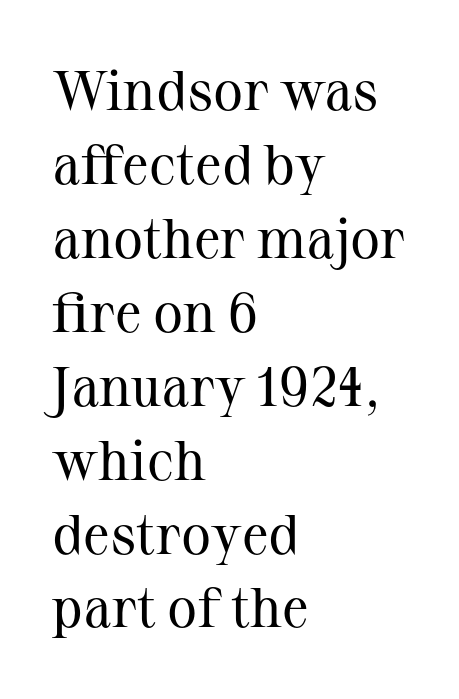
{"serif": "yes", "italic": "no", "bold": "no", "weight": "regular", "width": "normal", "stroke_contrast": "medium", "x_height": "medium", "monospaced": "no", "underline": "no", "align": "left", "line_spacing": "normal", "line_spacing_ratio": 1.32, "letter_spacing": "normal", "letter_spacing_em": 0.0, "glyph_px": 56}
